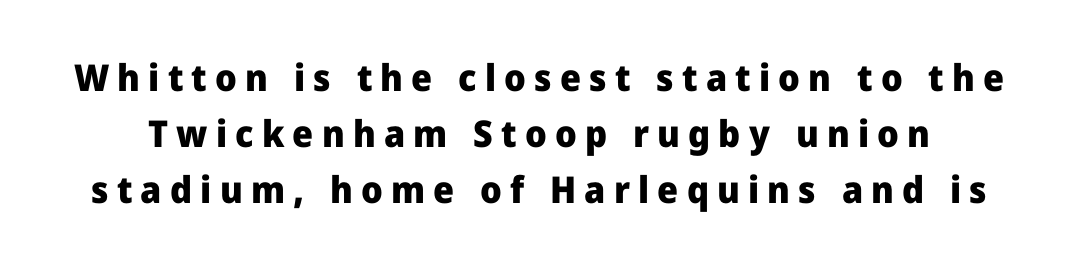
The image shows 37 px heavy sans-serif type, upright; set normal line spacing (1.52x), unusually wide letter spacing (+0.22 em), not underlined; low stroke contrast and a medium x-height.
